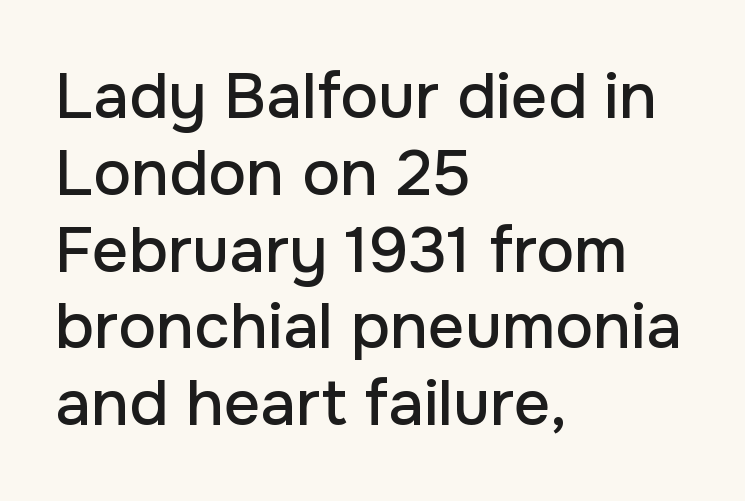
In terms of letterform style, serifs are entirely absent. Each row of text sits above clean, open space. Caption: standard tracking, unaltered. A typesetter would call this proportional, since set widths differ per character. The setting favours the left margin, as ordinary paragraphs usually do.
